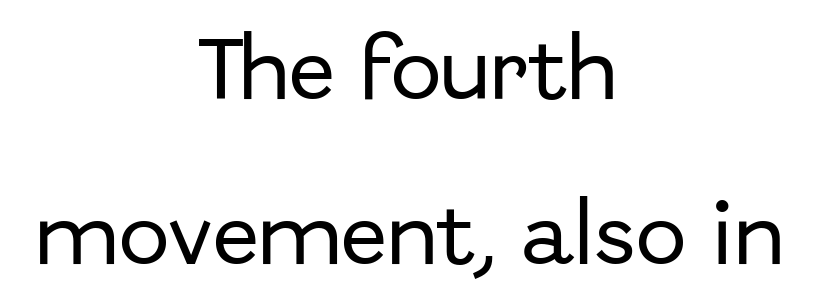
The image shows 68 px sans-serif type, upright; set centered, loose line spacing (2.42x), normal letter spacing, not underlined; low stroke contrast and a medium x-height.
